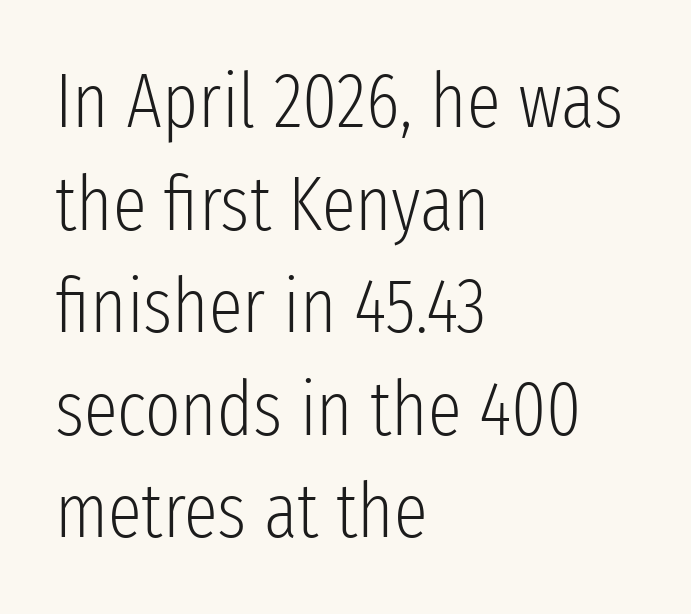
The leading is moderate, giving the passage an even texture. No extra ink here — the face is not bold. These lines are rendered in a variable-pitch font. Descenders hang freely into open space. The letters stand upright; this is a roman face.
